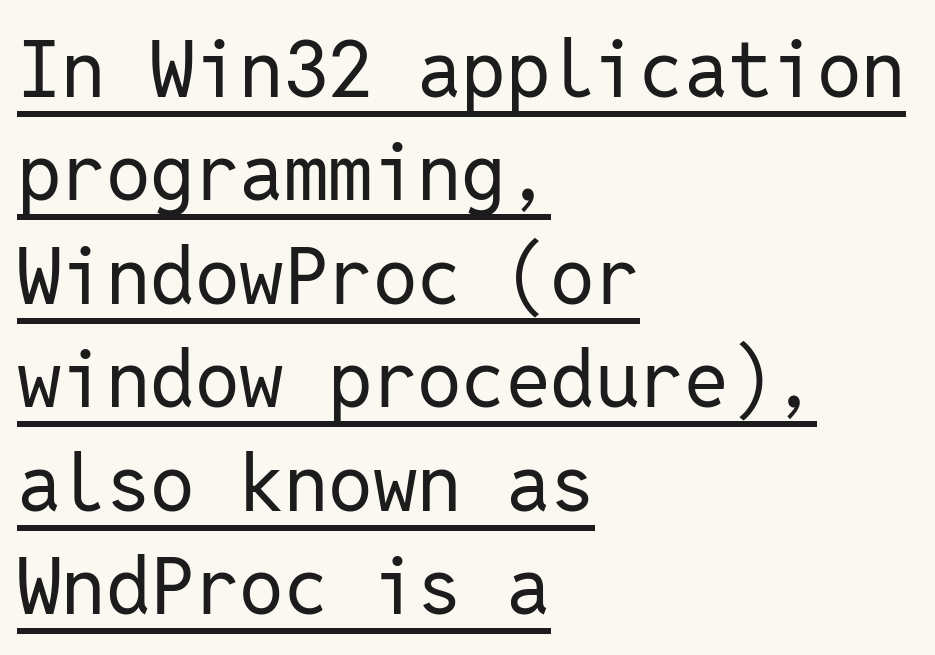
{"serif": "no", "italic": "no", "bold": "no", "weight": "regular", "width": "normal", "stroke_contrast": "low", "x_height": "medium", "monospaced": "yes", "underline": "yes", "align": "left", "line_spacing": "normal", "line_spacing_ratio": 1.31, "letter_spacing": "normal", "letter_spacing_em": 0.0, "glyph_px": 79}
